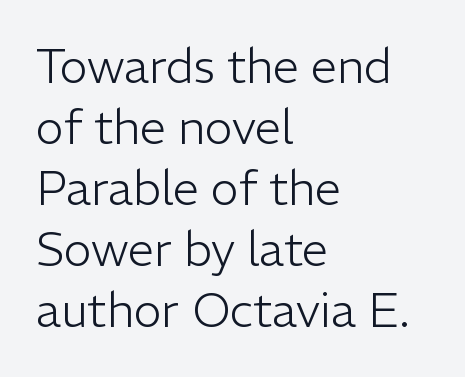
The image shows 47 px light sans-serif type, upright; set left-aligned, normal line spacing (1.3x), normal letter spacing, not underlined; low stroke contrast and a medium x-height.
